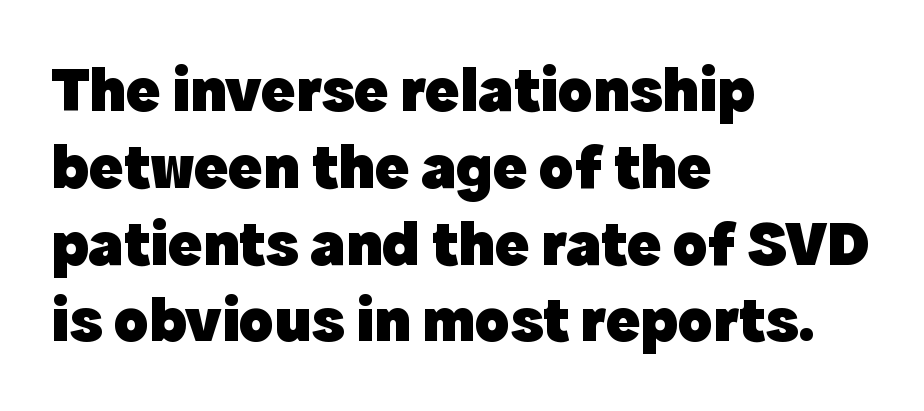
The image shows 64 px heavy sans-serif type, upright; set left-aligned, line spacing 1.2x, normal letter spacing, not underlined; a medium x-height.
